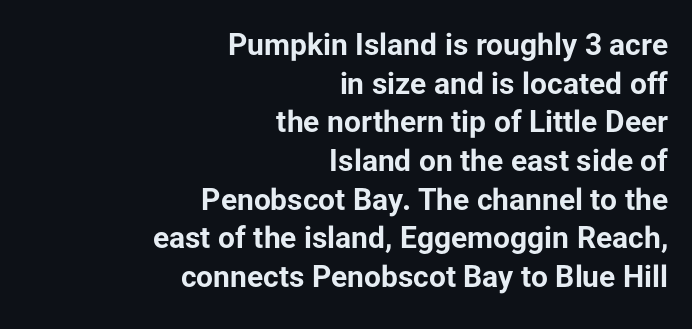
{"serif": "no", "italic": "no", "bold": "yes", "weight": "bold", "width": "normal", "stroke_contrast": "low", "x_height": "medium", "monospaced": "no", "underline": "no", "align": "right", "line_spacing": "normal", "line_spacing_ratio": 1.29, "letter_spacing": "normal", "letter_spacing_em": 0.0, "glyph_px": 30}
